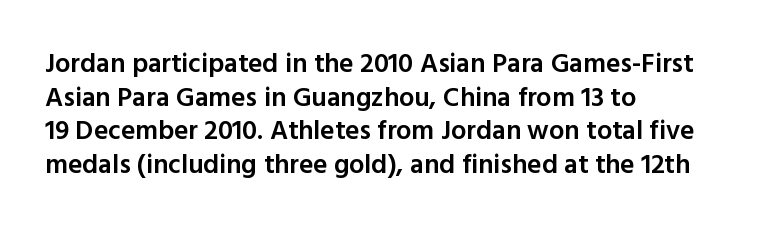
The image shows 27 px text type, upright; set left-aligned, normal line spacing (1.25x), normal letter spacing, not underlined.
